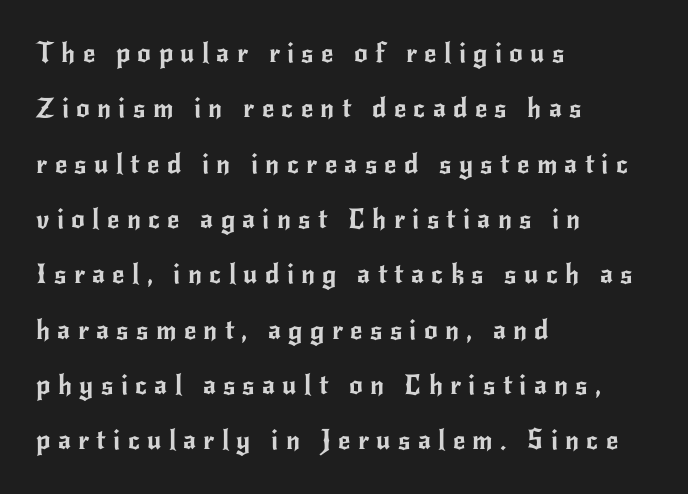
{"italic": "no", "underline": "no", "align": "left", "line_spacing": "loose", "line_spacing_ratio": 2.05, "letter_spacing": "wide", "letter_spacing_em": 0.27, "glyph_px": 27}
